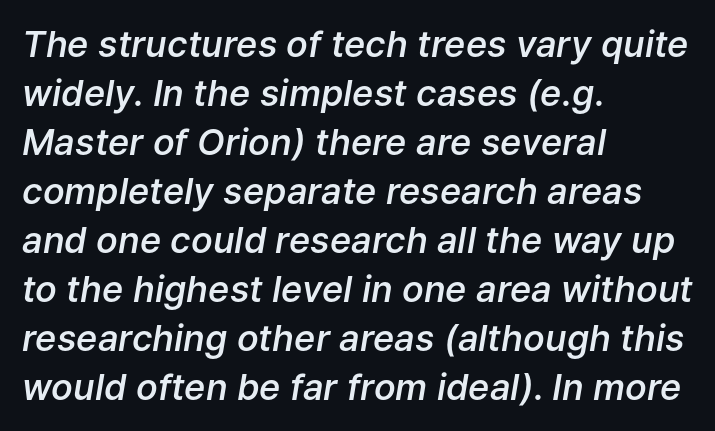
Varying glyph widths throughout — classic text-font behaviour. Does the weight exceed regular? Yes, but only to semibold. The typography opts for an oblique posture over an upright one. The horizontal fit of the characters is conventional and even.
